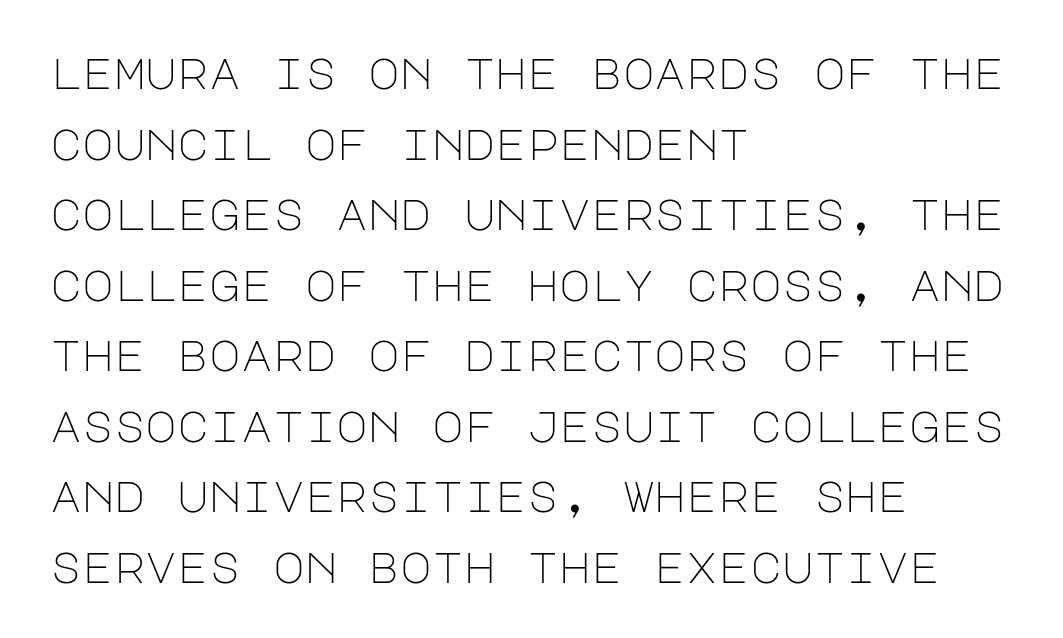
Q: Is the text bold? A: No.
Q: Is the text italic (slanted)? A: No, it is upright.
Q: Is the typeface a serif or a sans-serif typeface? A: Sans-serif.
Q: Is the text underlined? A: No.
Q: How is the paragraph aligned? A: Left-aligned.
Q: Is the spacing between letters normal or unusually wide? A: Normal.
Q: Is the spacing between lines tight, normal or loose? A: Normal.
Q: Width (condensed, normal, or wide)? A: Normal.
Q: Stroke contrast? A: Low.
Q: x-height? A: Large.
